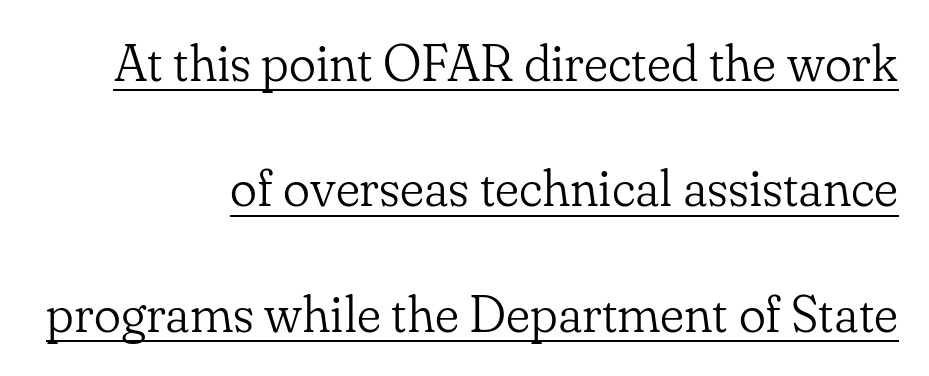
Q: Is the text bold? A: No.
Q: Is the text italic (slanted)? A: No, it is upright.
Q: Is the typeface a serif or a sans-serif typeface? A: Serif.
Q: Is the text underlined? A: Yes.
Q: How is the paragraph aligned? A: Right-aligned.
Q: Is the spacing between letters normal or unusually wide? A: Normal.
Q: Is the spacing between lines tight, normal or loose? A: Loose.
Q: Width (condensed, normal, or wide)? A: Normal.
Q: Stroke contrast? A: Low.
Q: x-height? A: Small.
Q: Monospaced? A: No.
